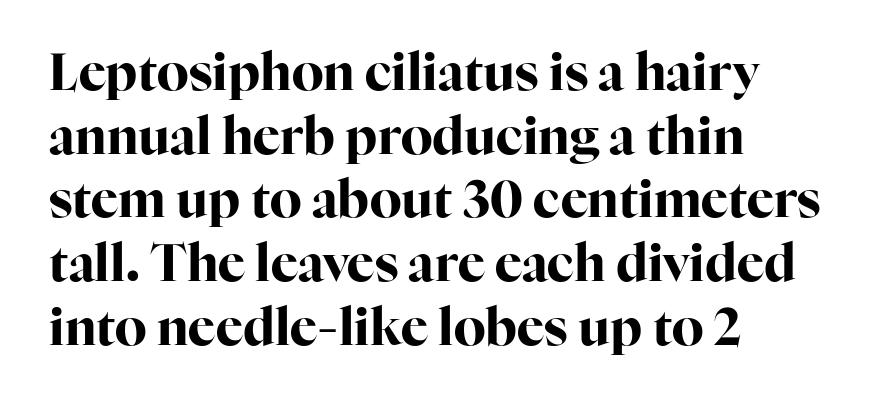
{"serif": "yes", "italic": "no", "bold": "yes", "weight": "bold", "width": "normal", "stroke_contrast": "high", "x_height": "medium", "monospaced": "no", "underline": "no", "align": "left", "line_spacing": "normal", "line_spacing_ratio": 1.25, "letter_spacing": "normal", "letter_spacing_em": 0.0, "glyph_px": 51}
